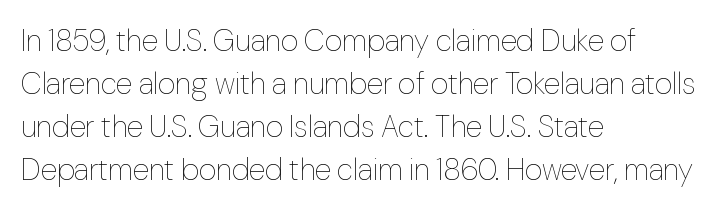
Q: Is the text bold? A: No.
Q: Is the text italic (slanted)? A: No, it is upright.
Q: Is the text underlined? A: No.
Q: How is the paragraph aligned? A: Left-aligned.
Q: Is the spacing between letters normal or unusually wide? A: Normal.
Q: Is the spacing between lines tight, normal or loose? A: Normal.
Q: Width (condensed, normal, or wide)? A: Normal.
Q: Stroke contrast? A: Low.
Q: x-height? A: Medium.
Q: Monospaced? A: No.
